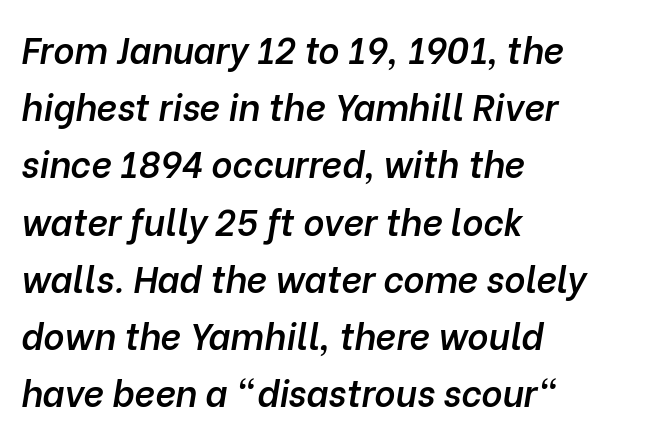
{"italic": "yes", "lean": "right", "slant_degrees": 10, "bold": "semi", "weight": "semibold", "width": "normal", "stroke_contrast": "low", "x_height": "medium", "monospaced": "no", "underline": "no", "align": "left", "line_spacing": "normal", "line_spacing_ratio": 1.59, "letter_spacing": "normal", "letter_spacing_em": 0.0, "glyph_px": 36}
